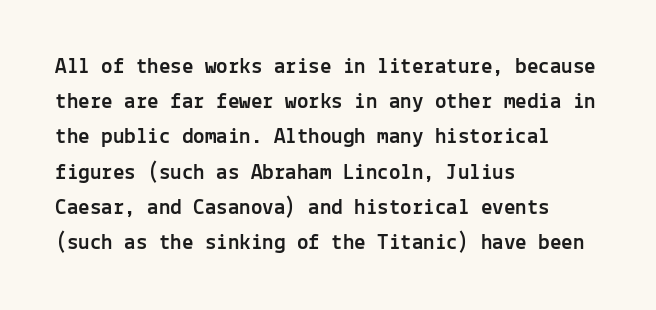
{"italic": "no", "underline": "no", "align": "left", "line_spacing": "normal", "line_spacing_ratio": 1.53, "letter_spacing": "normal", "letter_spacing_em": 0.0, "glyph_px": 23}
